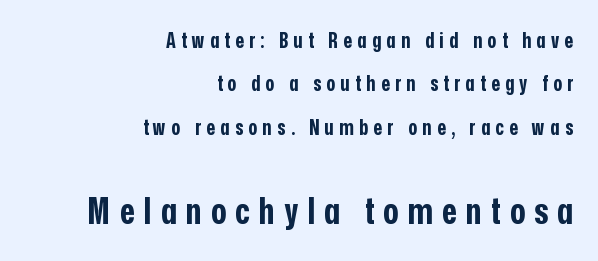
Nothing sits at the stroke ends, so this counts as sans-serif. Ordinary non-slanted type is in use. Size contrast runs from small at the top to large at the bottom. The passage shown is typed in a proportional face where columns would drift. Observe the wide spacing: letters keep a clear distance from each other.
